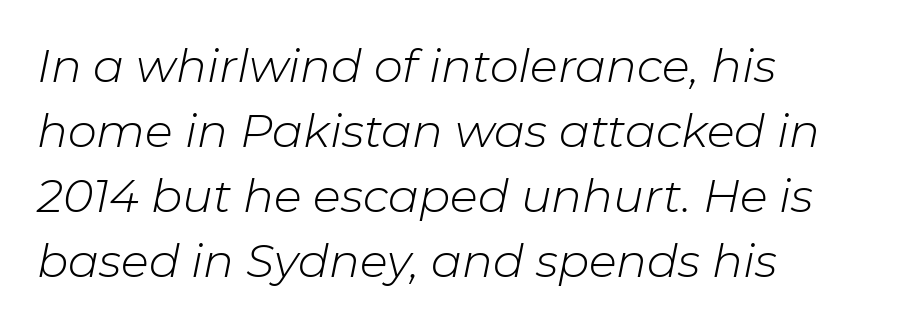
{"italic": "yes", "lean": "right", "slant_degrees": 11, "bold": "no", "weight": "light", "width": "normal", "stroke_contrast": "low", "x_height": "medium", "monospaced": "no", "underline": "no", "align": "left", "line_spacing": "normal", "line_spacing_ratio": 1.41, "letter_spacing": "normal", "letter_spacing_em": 0.0, "glyph_px": 46}
